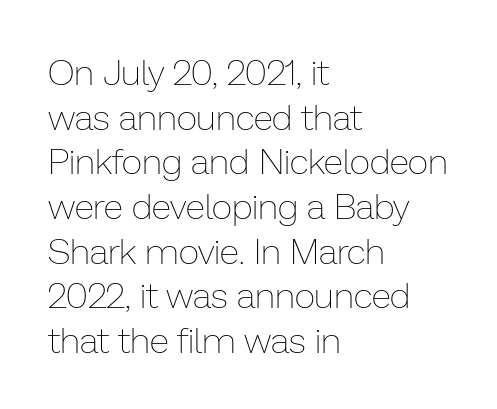
Q: Is the text bold? A: No.
Q: Is the text italic (slanted)? A: No, it is upright.
Q: Is the text underlined? A: No.
Q: How is the paragraph aligned? A: Left-aligned.
Q: Is the spacing between letters normal or unusually wide? A: Normal.
Q: Width (condensed, normal, or wide)? A: Normal.
Q: Stroke contrast? A: Low.
Q: x-height? A: Medium.
Q: Monospaced? A: No.
